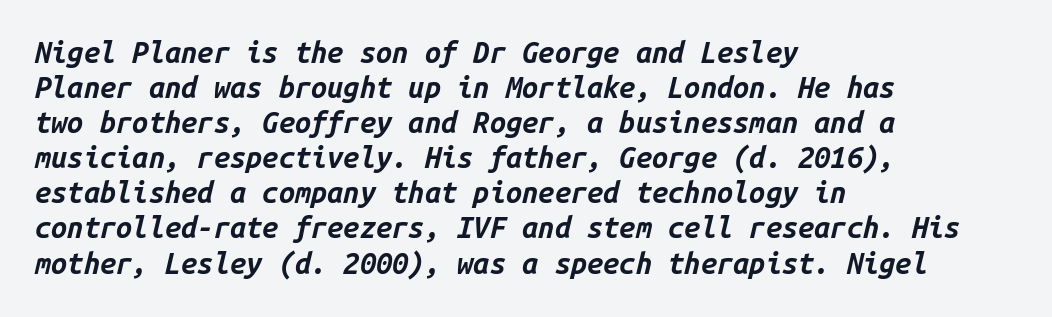
The passage shown is typed in a monospace face where columns stay perfectly aligned. The text block is weighted toward the left margin, trailing off unevenly rightward. It's the slanting kind of type. Standard letterfit; no display-style spreading of the glyphs. Descenders are the only things crossing below the line.
